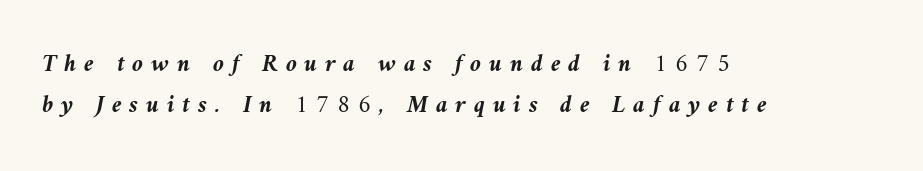
{"italic": "yes", "lean": "left", "slant_degrees": 10, "bold": "yes", "underline": "no", "align": "left", "line_spacing": "normal", "line_spacing_ratio": 1.65, "letter_spacing": "wide", "letter_spacing_em": 0.31, "glyph_px": 25}
